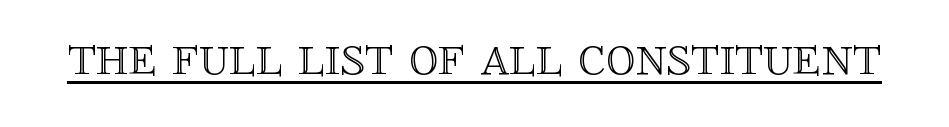
The image shows 58 px text type, upright; set normal letter spacing, underlined; a large x-height.
